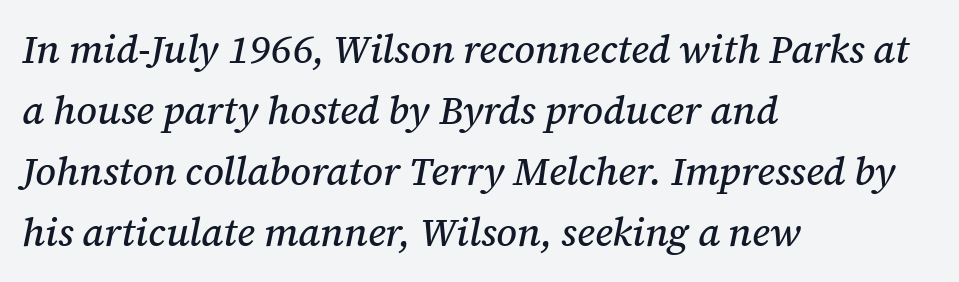
{"serif": "yes", "italic": "yes", "lean": "right", "slant_degrees": 12, "width": "normal", "stroke_contrast": "medium", "x_height": "medium", "monospaced": "no", "underline": "no", "align": "left", "line_spacing": "normal", "line_spacing_ratio": 1.56, "letter_spacing": "normal", "letter_spacing_em": 0.0, "glyph_px": 39}
